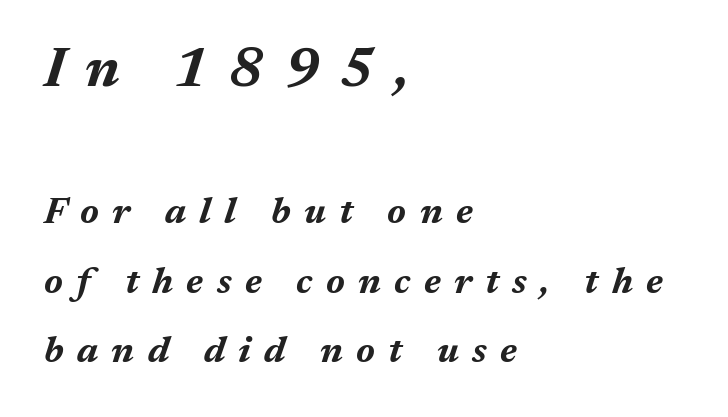
{"italic": "yes", "lean": "right", "slant_degrees": 17, "bold": "yes", "weight": "bold", "width": "normal", "stroke_contrast": "medium", "x_height": "medium", "monospaced": "no", "underline": "no", "align": "left", "line_spacing_ratio": 1.89, "letter_spacing": "wide", "letter_spacing_em": 0.36, "larger_block": "first", "size_ratio": 1.51, "glyph_px": 56}
